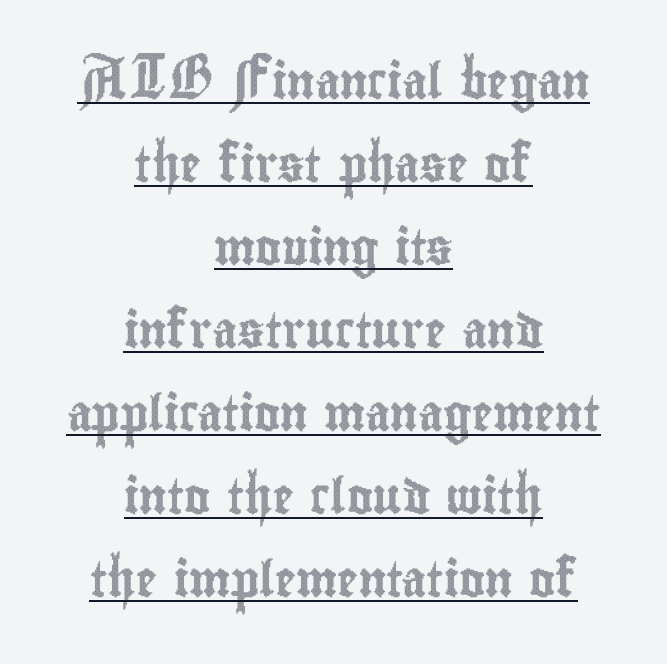
Q: Is the text italic (slanted)? A: No, it is upright.
Q: Is the text underlined? A: Yes.
Q: How is the paragraph aligned? A: Centered.
Q: Is the spacing between letters normal or unusually wide? A: Normal.
Q: Is the spacing between lines tight, normal or loose? A: Loose.
Q: Width (condensed, normal, or wide)? A: Condensed.
Q: x-height? A: Small.
Q: Monospaced? A: No.
